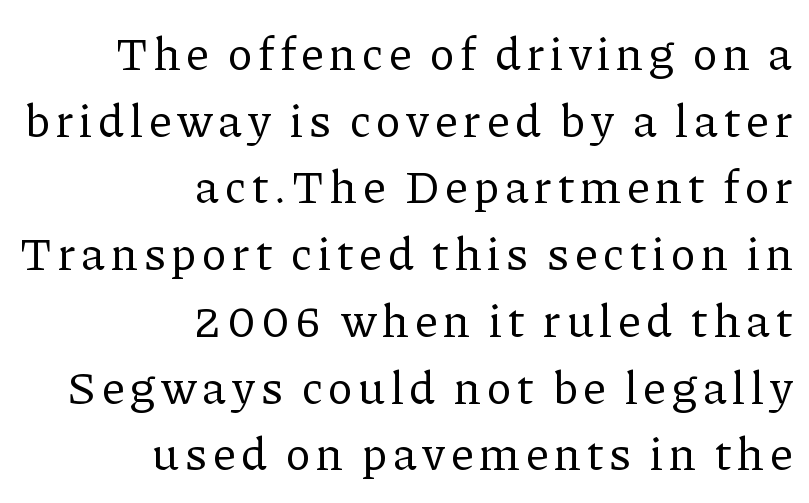
{"serif": "yes", "italic": "no", "bold": "no", "weight": "regular", "width": "normal", "stroke_contrast": "low", "x_height": "medium", "monospaced": "no", "underline": "no", "align": "right", "line_spacing": "normal", "line_spacing_ratio": 1.42, "glyph_px": 47}
